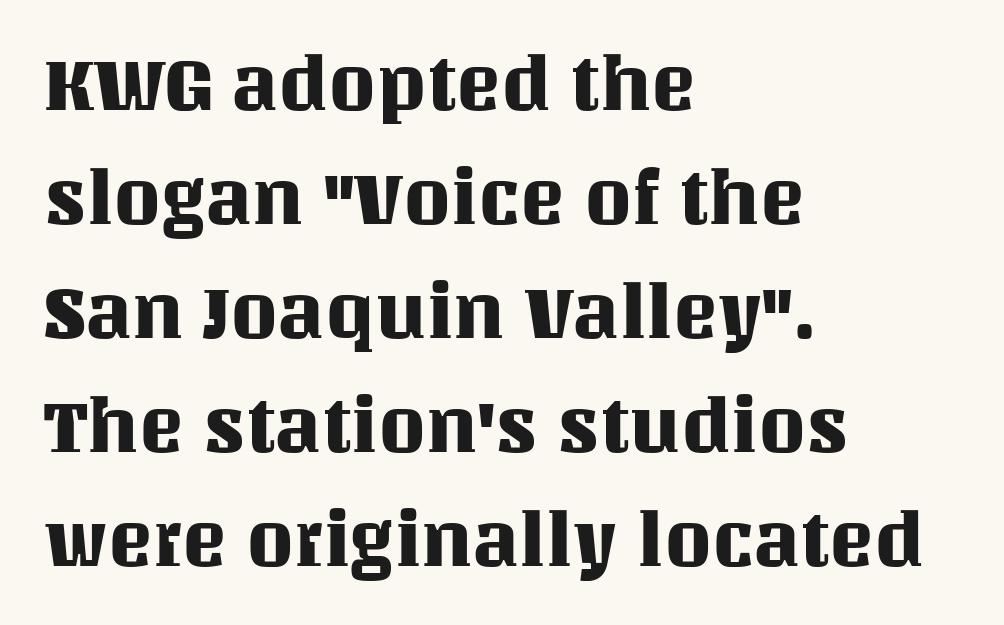
The image shows 75 px text type, upright; set left-aligned, normal line spacing (1.52x), normal letter spacing, not underlined; medium stroke contrast and a large x-height.
